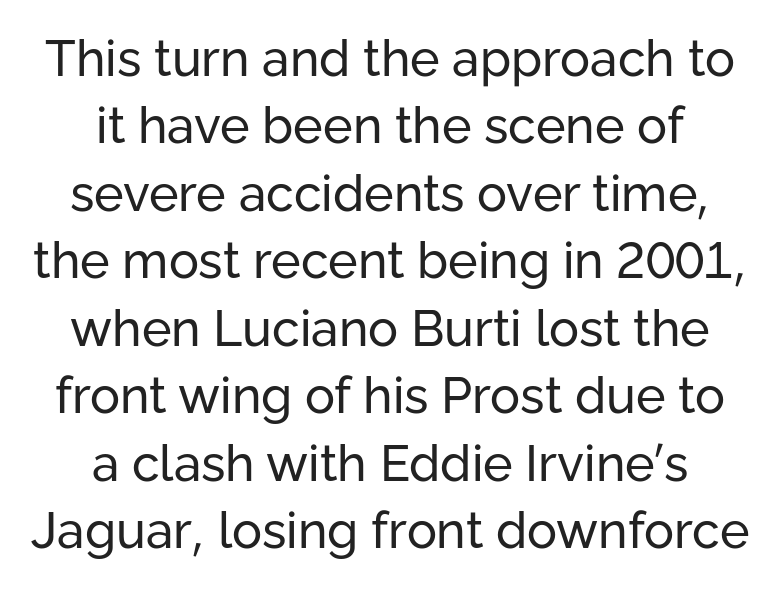
Q: Is the text bold? A: No.
Q: Is the text italic (slanted)? A: No, it is upright.
Q: Is the typeface a serif or a sans-serif typeface? A: Sans-serif.
Q: Is the text underlined? A: No.
Q: How is the paragraph aligned? A: Centered.
Q: Is the spacing between letters normal or unusually wide? A: Normal.
Q: Is the spacing between lines tight, normal or loose? A: Normal.
Q: Width (condensed, normal, or wide)? A: Normal.
Q: Stroke contrast? A: Low.
Q: x-height? A: Medium.
Q: Monospaced? A: No.
